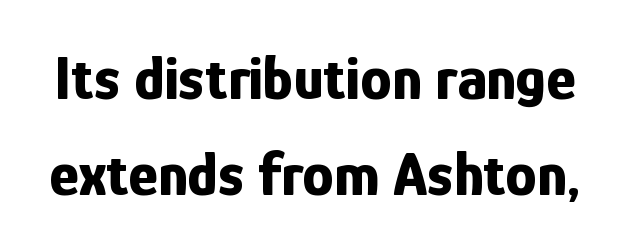
{"serif": "no", "italic": "no", "bold": "yes", "weight": "bold", "width": "condensed", "stroke_contrast": "low", "x_height": "medium", "monospaced": "no", "underline": "no", "line_spacing": "normal", "line_spacing_ratio": 1.52, "letter_spacing": "normal", "letter_spacing_em": 0.0, "glyph_px": 63}
